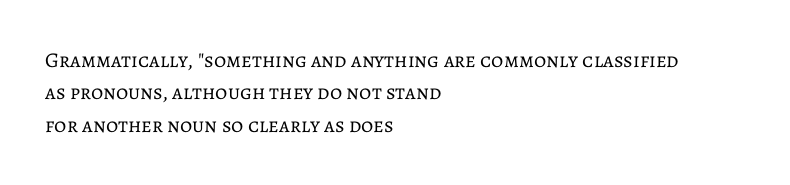
{"italic": "no", "bold": "no", "underline": "no", "align": "left", "line_spacing": "normal", "line_spacing_ratio": 1.54, "letter_spacing": "normal", "letter_spacing_em": 0.0, "glyph_px": 21}
